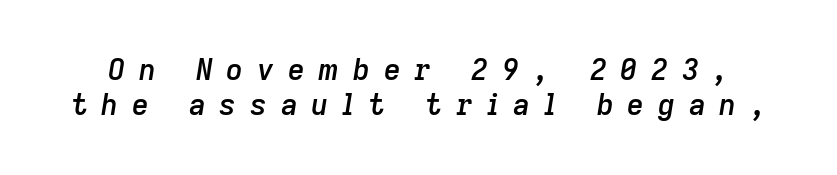
The image shows 29 px semibold type, italic (leaning right); set line spacing 1.21x, unusually wide letter spacing (+0.48 em), not underlined; low stroke contrast and a medium x-height.
